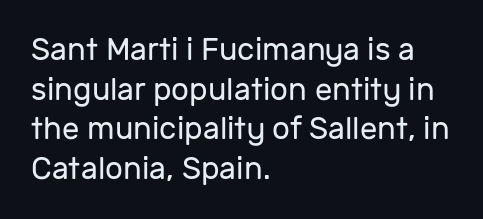
The image shows 31 px regular-weight sans-serif type, upright; set left-aligned, normal line spacing (1.28x), normal letter spacing, not underlined; low stroke contrast and a medium x-height.
